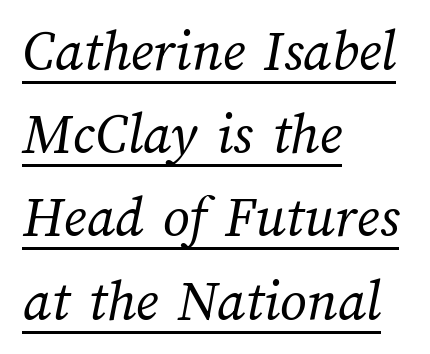
{"bold": "no", "weight": "regular", "width": "normal", "stroke_contrast": "medium", "x_height": "medium", "monospaced": "no", "underline": "yes", "align": "left", "line_spacing": "normal", "line_spacing_ratio": 1.41, "letter_spacing": "normal", "letter_spacing_em": 0.0, "glyph_px": 59}
